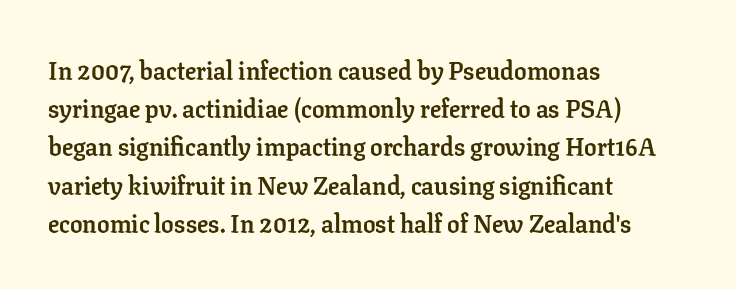
Q: Is the text bold? A: Yes.
Q: Is the text italic (slanted)? A: No, it is upright.
Q: Is the text underlined? A: No.
Q: How is the paragraph aligned? A: Left-aligned.
Q: Is the spacing between letters normal or unusually wide? A: Normal.
Q: Is the spacing between lines tight, normal or loose? A: Normal.
